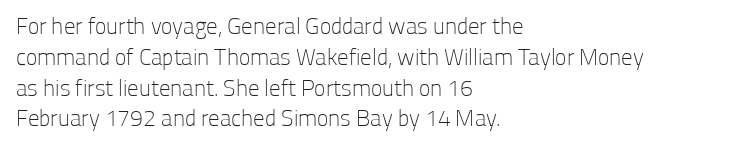
The image shows 23 px text type, upright; set left-aligned, normal line spacing (1.34x), normal letter spacing, not underlined.
